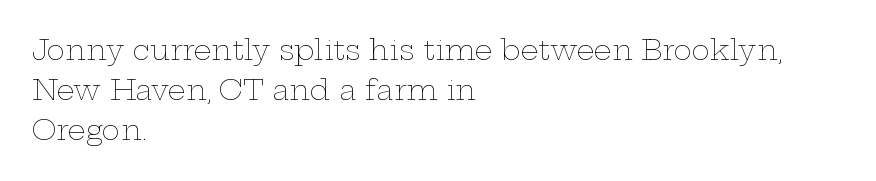
Q: Is the text bold? A: No.
Q: Is the text italic (slanted)? A: No, it is upright.
Q: Is the text underlined? A: No.
Q: How is the paragraph aligned? A: Left-aligned.
Q: Is the spacing between letters normal or unusually wide? A: Normal.
Q: Is the spacing between lines tight, normal or loose? A: Normal.
Q: Width (condensed, normal, or wide)? A: Wide.
Q: Stroke contrast? A: Low.
Q: x-height? A: Medium.
Q: Monospaced? A: No.
